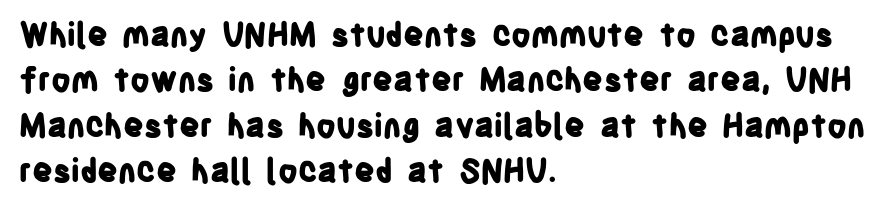
{"serif": "no", "italic": "no", "bold": "yes", "weight": "bold", "width": "condensed", "stroke_contrast": "low", "x_height": "large", "monospaced": "no", "underline": "no", "align": "left", "line_spacing": "normal", "line_spacing_ratio": 1.42, "letter_spacing": "normal", "letter_spacing_em": 0.0, "glyph_px": 32}
